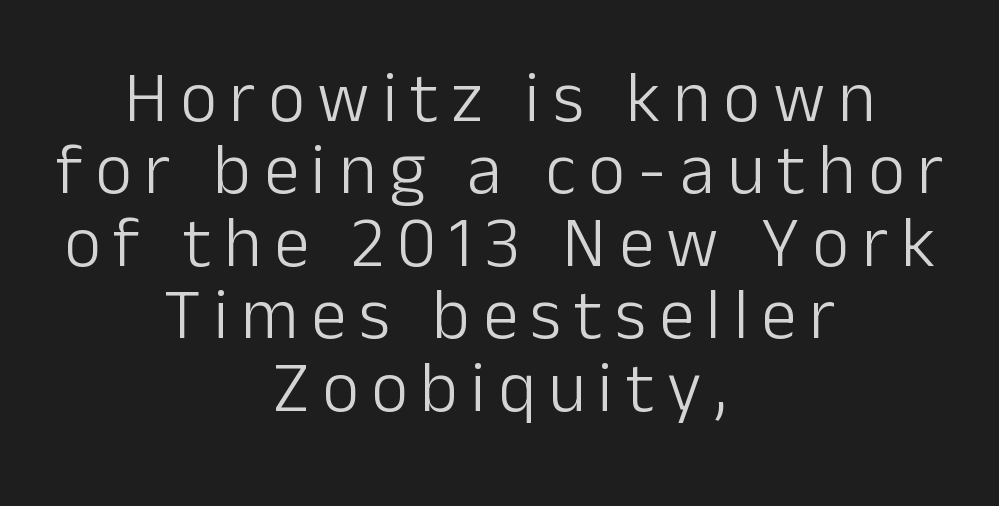
The image shows 71 px light sans-serif type, upright; set centered, tight line spacing (1.02x), not underlined; low stroke contrast and a medium x-height.
